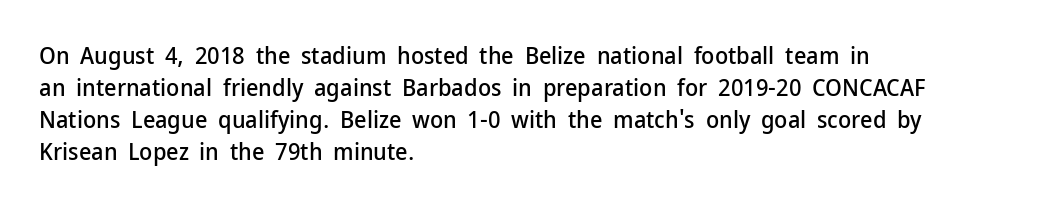
No italicization has been applied; the sample stays upright. The vertical gap from one line to the next is medium. Standard letterfit; no display-style spreading of the glyphs. The passage is arranged the way most books set body copy — flush left. Rule under the text: the space is simply empty.
